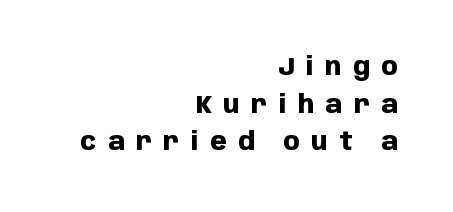
The font's upright variant was chosen for this text. Leftover space on each line is placed entirely before the opening word. There is plenty of visible air inserted between adjacent glyphs. Bold? Absolutely — the strokes are thick and heavy. The rows are spaced the way most documents space them.
